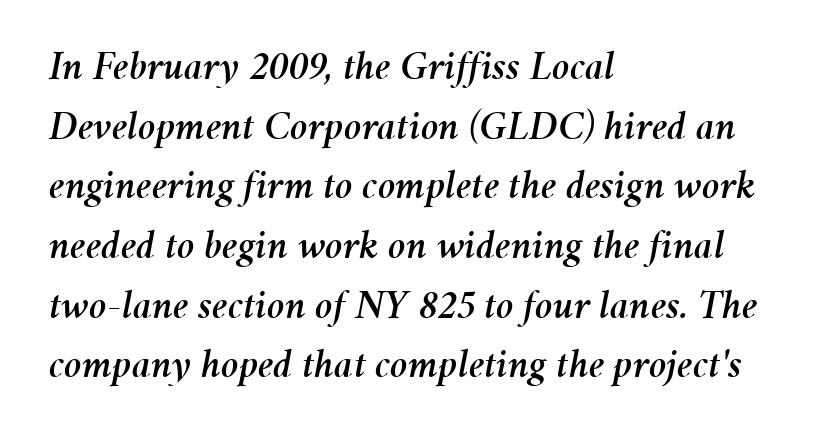
The image shows 42 px text type, italic (leaning right); set left-aligned, normal line spacing (1.42x), normal letter spacing, not underlined; medium stroke contrast and a medium x-height.
